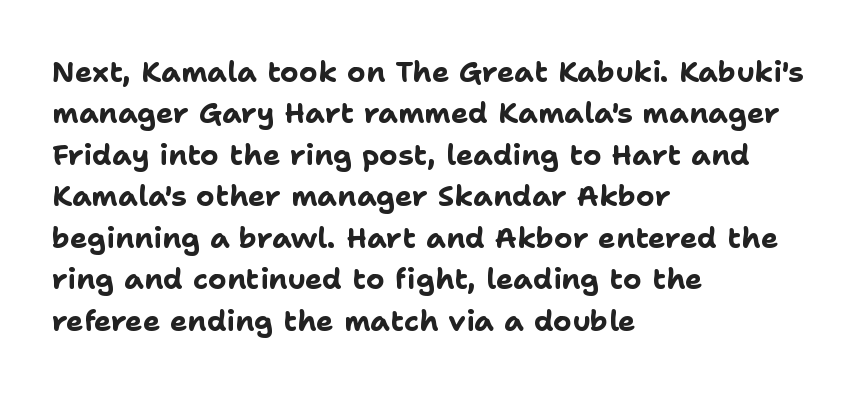
Layout note: lines flush left. Ordinary non-slanted type is in use. Look at the bottom of the vertical strokes: they stop flat, with no serifs. The letters sit at their default tracking, neither squeezed nor spread. Quick note: underline off.
